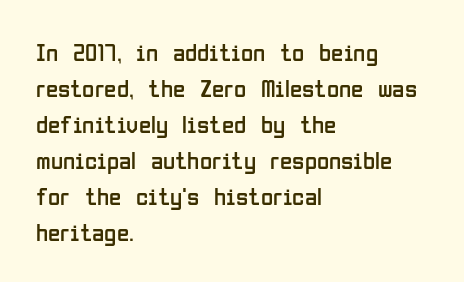
Q: Is the text bold? A: No.
Q: Is the text italic (slanted)? A: No, it is upright.
Q: Is the text underlined? A: No.
Q: How is the paragraph aligned? A: Left-aligned.
Q: Is the spacing between letters normal or unusually wide? A: Normal.
Q: Is the spacing between lines tight, normal or loose? A: Normal.
